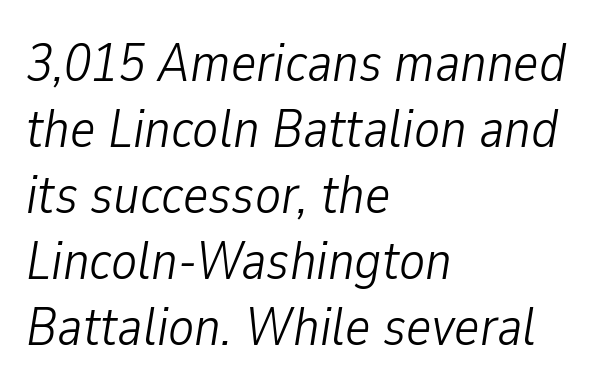
Q: Is the text bold? A: No.
Q: Is the text italic (slanted)? A: Yes, it leans right by about 9 degrees.
Q: Is the text underlined? A: No.
Q: How is the paragraph aligned? A: Left-aligned.
Q: Is the spacing between letters normal or unusually wide? A: Normal.
Q: Width (condensed, normal, or wide)? A: Condensed.
Q: Stroke contrast? A: Low.
Q: x-height? A: Medium.
Q: Monospaced? A: No.
